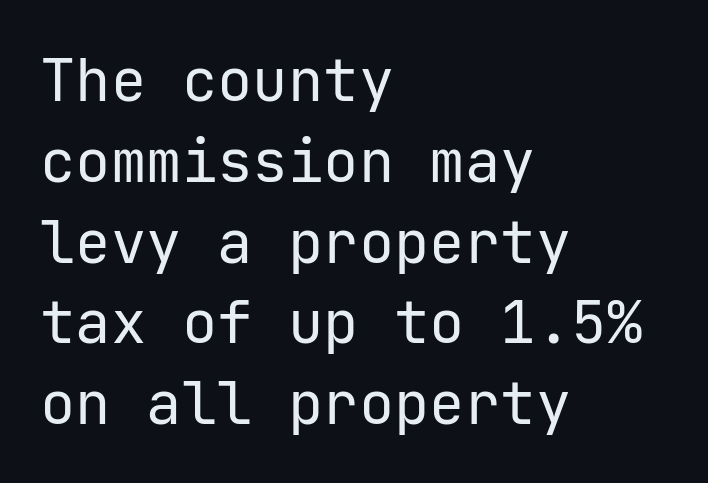
{"serif": "no", "italic": "no", "bold": "no", "weight": "regular", "width": "normal", "stroke_contrast": "low", "x_height": "medium", "underline": "no", "align": "left", "line_spacing": "normal", "line_spacing_ratio": 1.37, "letter_spacing": "normal", "letter_spacing_em": 0.0, "glyph_px": 59}
